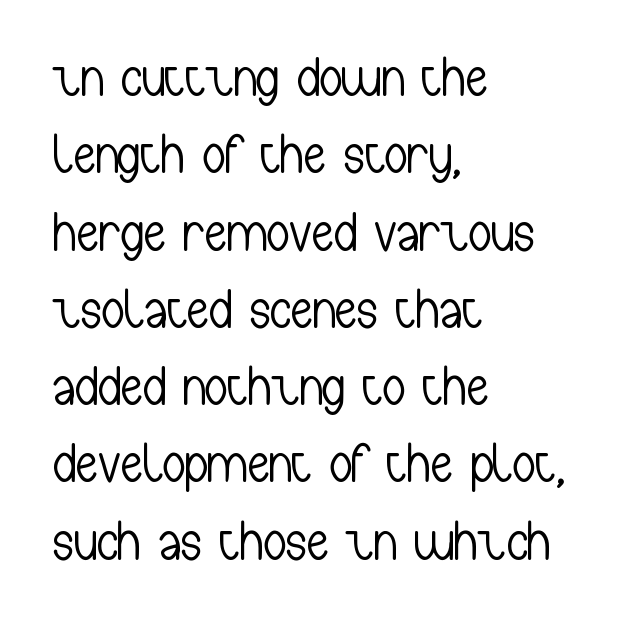
{"serif": "no", "italic": "no", "bold": "no", "weight": "light", "width": "condensed", "stroke_contrast": "low", "x_height": "medium", "monospaced": "no", "underline": "no", "align": "left", "line_spacing": "normal", "line_spacing_ratio": 1.38, "letter_spacing": "normal", "letter_spacing_em": 0.0, "glyph_px": 56}
